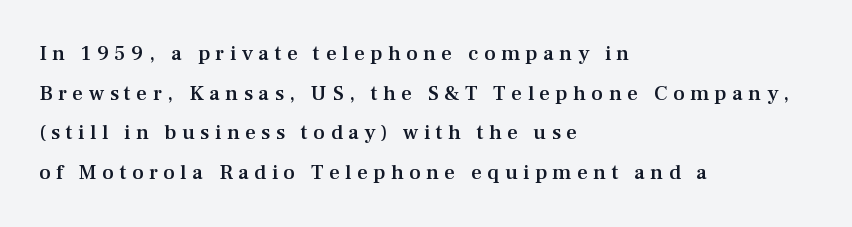
Short note: letters widely spaced. Short and long lines alike share a common starting point at left. Type without underlining. The sample has been set in demibold, a notch under bold.
